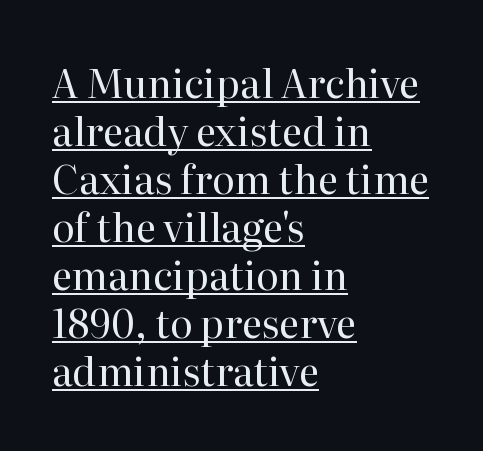
A roman cut, with each character standing at attention. Characters follow at the spacing the type designer built in. Stem width sits at or under what a default text font uses. The passage shown is typed in a proportional face where columns would drift.
